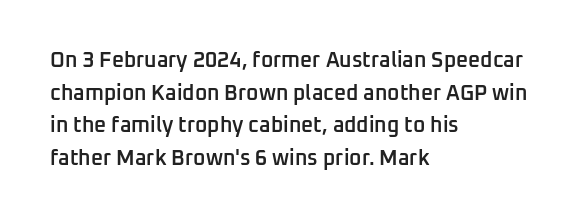
{"italic": "no", "bold": "semi", "underline": "no", "align": "left", "line_spacing": "normal", "line_spacing_ratio": 1.55, "letter_spacing": "normal", "letter_spacing_em": 0.0, "glyph_px": 21}
